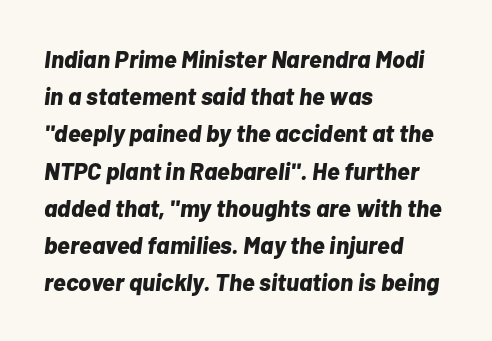
{"italic": "yes", "lean": "right", "slant_degrees": 7, "bold": "yes", "underline": "no", "align": "left", "line_spacing": "normal", "line_spacing_ratio": 1.55, "letter_spacing": "normal", "letter_spacing_em": 0.0, "glyph_px": 24}
